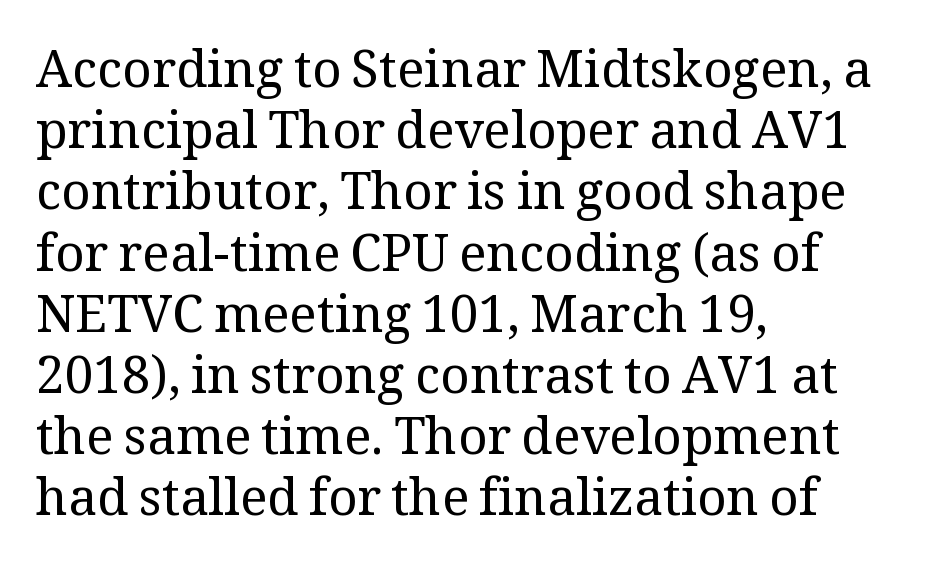
{"serif": "yes", "italic": "no", "bold": "no", "weight": "regular", "width": "normal", "stroke_contrast": "medium", "x_height": "medium", "monospaced": "no", "underline": "no", "align": "left", "line_spacing_ratio": 1.2, "letter_spacing": "normal", "letter_spacing_em": 0.0, "glyph_px": 51}
